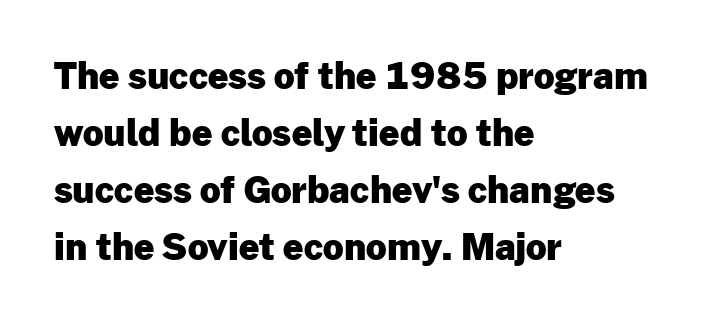
The image shows 36 px heavy sans-serif type, upright; set left-aligned, normal line spacing (1.58x), normal letter spacing, not underlined; low stroke contrast and a medium x-height.
